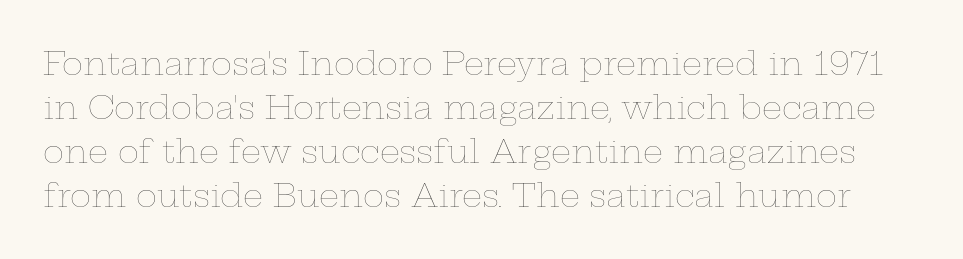
Quick note: not italic, upright. The words here are not underlined. Ink coverage per letter is moderate at most. The passage shown is typed in a proportional face where columns would drift. Line spacing here is normal.
